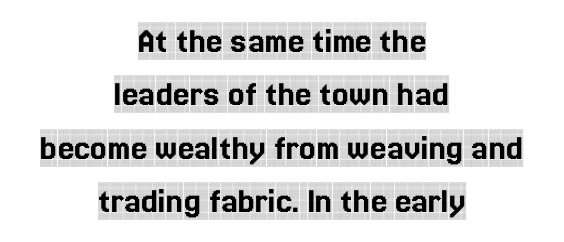
Q: Is the text italic (slanted)? A: No, it is upright.
Q: Is the typeface a serif or a sans-serif typeface? A: Serif.
Q: Is the text underlined? A: No.
Q: How is the paragraph aligned? A: Centered.
Q: Is the spacing between letters normal or unusually wide? A: Normal.
Q: Is the spacing between lines tight, normal or loose? A: Normal.
Q: Width (condensed, normal, or wide)? A: Condensed.
Q: x-height? A: Large.
Q: Monospaced? A: No.
